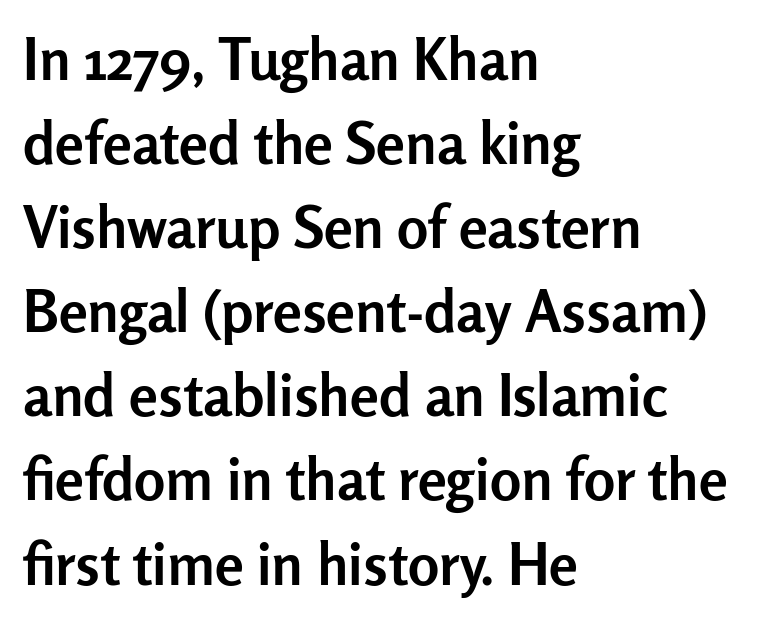
The image shows 58 px semibold sans-serif type, upright; set left-aligned, normal line spacing (1.45x), normal letter spacing, not underlined; low stroke contrast and a medium x-height.
